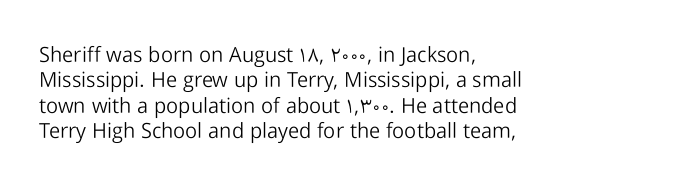
{"italic": "no", "bold": "no", "underline": "no", "align": "left", "line_spacing_ratio": 1.21, "letter_spacing": "normal", "letter_spacing_em": 0.0, "glyph_px": 21}
